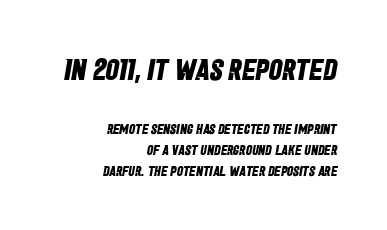
{"serif": "no", "bold": "yes", "weight": "bold", "width": "condensed", "stroke_contrast": "low", "x_height": "large", "monospaced": "no", "underline": "no", "align": "right", "line_spacing": "normal", "line_spacing_ratio": 1.52, "letter_spacing": "normal", "letter_spacing_em": 0.0, "larger_block": "first", "size_ratio": 2.14, "glyph_px": 30}
